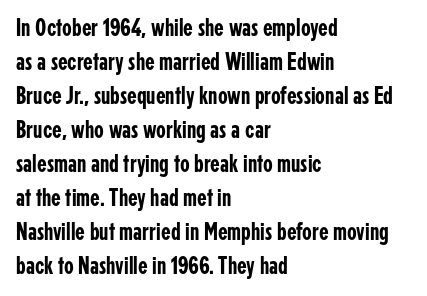
Q: Is the text italic (slanted)? A: No, it is upright.
Q: Is the text underlined? A: No.
Q: How is the paragraph aligned? A: Left-aligned.
Q: Is the spacing between letters normal or unusually wide? A: Normal.
Q: Is the spacing between lines tight, normal or loose? A: Normal.
